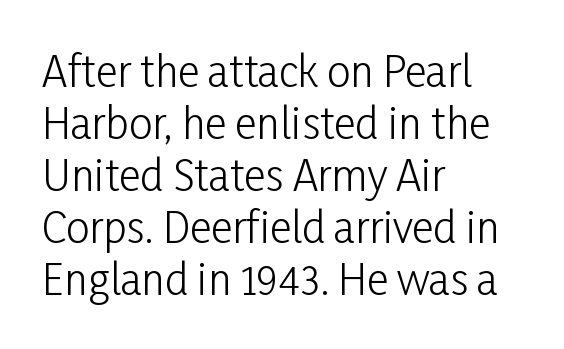
The image shows 42 px light, condensed sans-serif type, upright; set left-aligned, line spacing 1.24x, normal letter spacing, not underlined; low stroke contrast and a medium x-height.
